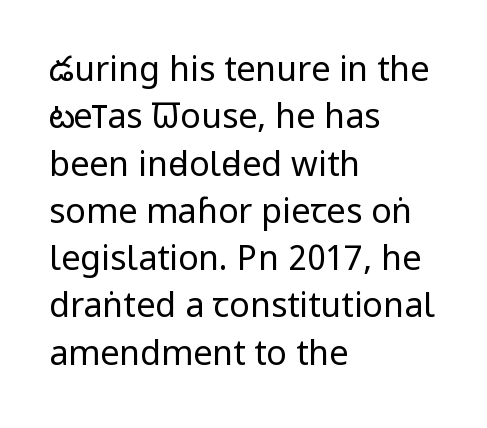
Q: Is the text bold? A: No.
Q: Is the text italic (slanted)? A: No, it is upright.
Q: Is the typeface a serif or a sans-serif typeface? A: Sans-serif.
Q: Is the text underlined? A: No.
Q: How is the paragraph aligned? A: Left-aligned.
Q: Is the spacing between letters normal or unusually wide? A: Normal.
Q: Is the spacing between lines tight, normal or loose? A: Normal.
Q: Width (condensed, normal, or wide)? A: Condensed.
Q: Stroke contrast? A: Low.
Q: x-height? A: Large.
Q: Monospaced? A: No.
